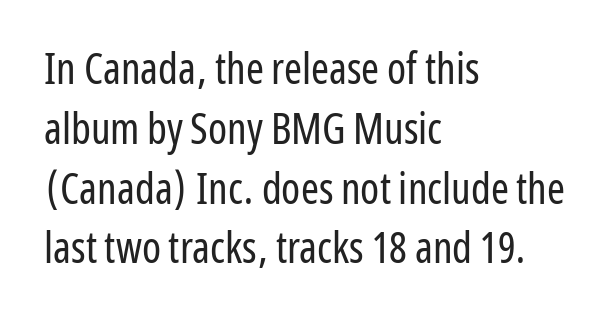
{"serif": "no", "italic": "no", "bold": "no", "weight": "regular", "width": "condensed", "stroke_contrast": "low", "x_height": "medium", "monospaced": "no", "underline": "no", "align": "left", "line_spacing": "normal", "line_spacing_ratio": 1.39, "letter_spacing": "normal", "letter_spacing_em": 0.0, "glyph_px": 43}
